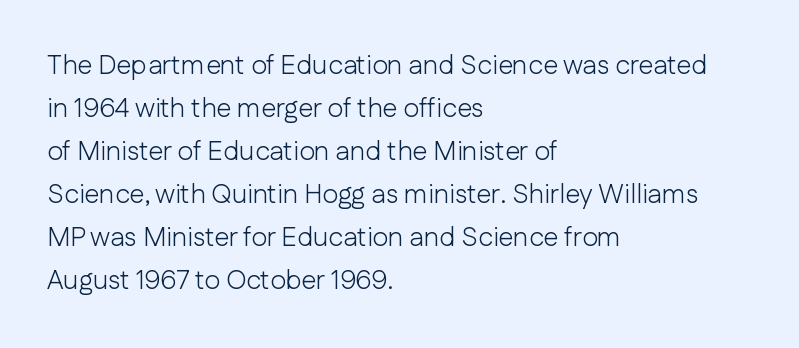
Line beginnings align vertically; line endings do not. Quick note: not italic, upright. No chunkiness to these letters — they're not bold. Default kerning and tracking; the words read as compact shapes.
